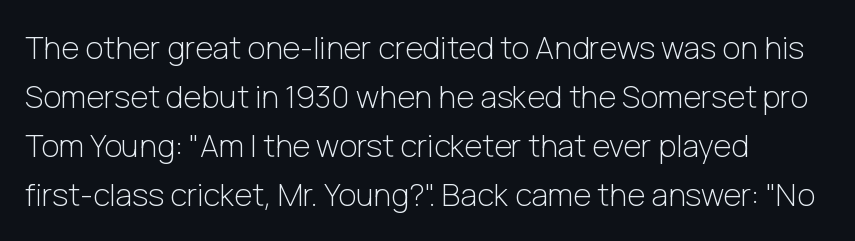
Q: Is the text bold? A: No.
Q: Is the text italic (slanted)? A: No, it is upright.
Q: Is the typeface a serif or a sans-serif typeface? A: Sans-serif.
Q: Is the text underlined? A: No.
Q: How is the paragraph aligned? A: Left-aligned.
Q: Is the spacing between letters normal or unusually wide? A: Normal.
Q: Is the spacing between lines tight, normal or loose? A: Normal.
Q: Width (condensed, normal, or wide)? A: Normal.
Q: Stroke contrast? A: Low.
Q: x-height? A: Medium.
Q: Monospaced? A: No.
